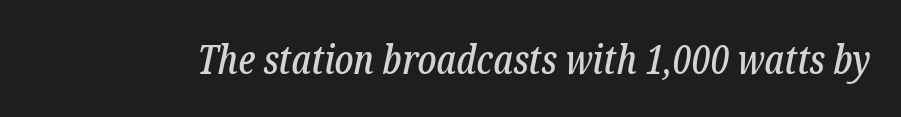
Italic? Definitely — the glyphs are oblique. You could not count columns in this text — the font is proportionally spaced. Has an underline been added? It has not. Note: serifs present on the glyphs. Tracking value appears to be zero — textbook default spacing.
